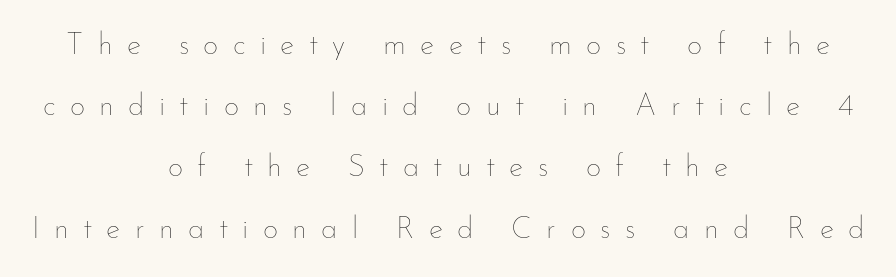
{"italic": "no", "bold": "no", "weight": "thin", "width": "normal", "stroke_contrast": "low", "x_height": "small", "monospaced": "no", "underline": "no", "align": "center", "line_spacing": "loose", "line_spacing_ratio": 2.04, "letter_spacing": "wide", "letter_spacing_em": 0.48, "glyph_px": 30}
